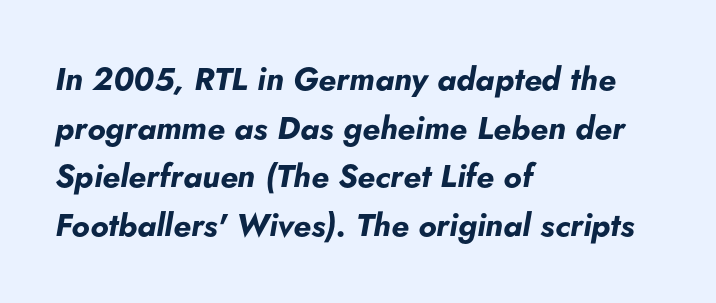
A typesetter would call this leading conventional body-copy spacing. Left-aligned paragraph, ragged on the right. Compared with typical body copy, the letter spacing here is the same. A full-strength bold gives these letters their thick strokes. The rendering uses natural spacing where letterforms have individual widths.
